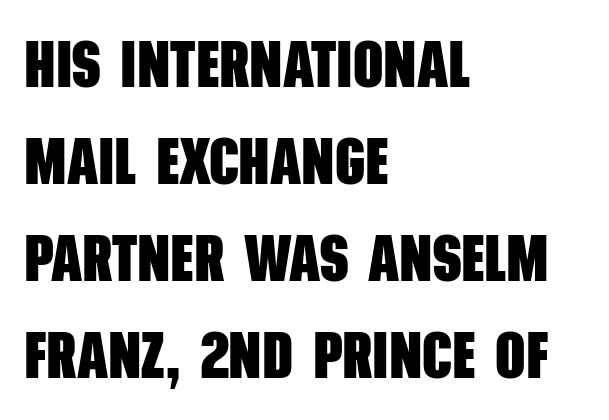
{"serif": "no", "bold": "yes", "weight": "heavy", "width": "condensed", "stroke_contrast": "low", "x_height": "large", "monospaced": "no", "underline": "no", "align": "left", "line_spacing": "normal", "line_spacing_ratio": 1.47, "letter_spacing": "normal", "letter_spacing_em": 0.0, "glyph_px": 66}
